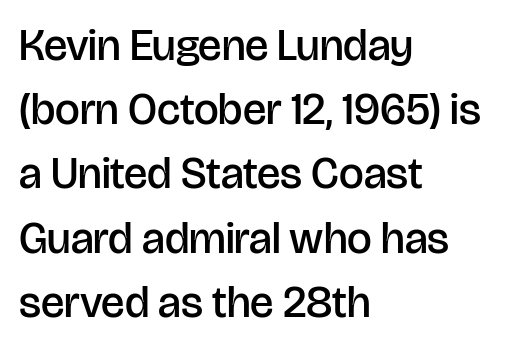
You can tell it's not italic because the verticals are truly vertical. A bare baseline throughout the passage. The passage shown is typed in a proportional face where columns would drift. The passage shown is typeset with a sans-serif family. Nobody touched the tracking dial on this one. The strokes are fattened partway — semibold, not bold.
